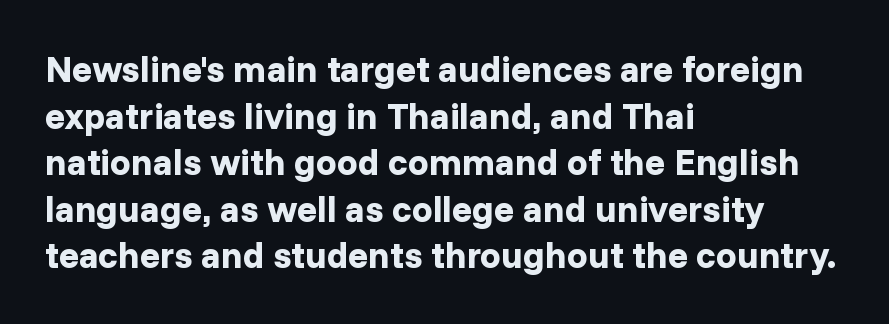
Q: Is the text bold? A: Yes.
Q: Is the text italic (slanted)? A: No, it is upright.
Q: Is the typeface a serif or a sans-serif typeface? A: Sans-serif.
Q: Is the text underlined? A: No.
Q: How is the paragraph aligned? A: Left-aligned.
Q: Is the spacing between letters normal or unusually wide? A: Normal.
Q: Is the spacing between lines tight, normal or loose? A: Normal.
Q: Width (condensed, normal, or wide)? A: Normal.
Q: Stroke contrast? A: Low.
Q: x-height? A: Medium.
Q: Monospaced? A: No.
